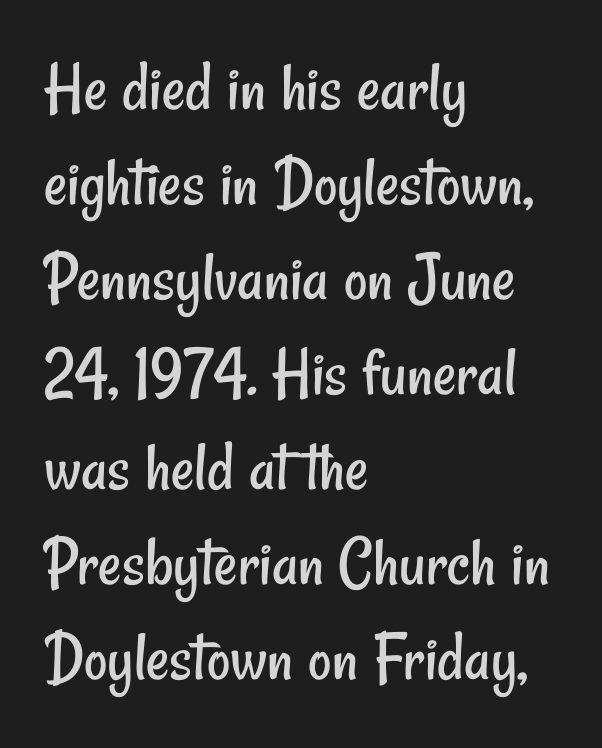
The image shows 72 px regular-weight, condensed sans-serif type; set left-aligned, normal line spacing (1.32x), normal letter spacing, not underlined; low stroke contrast and a small x-height.
